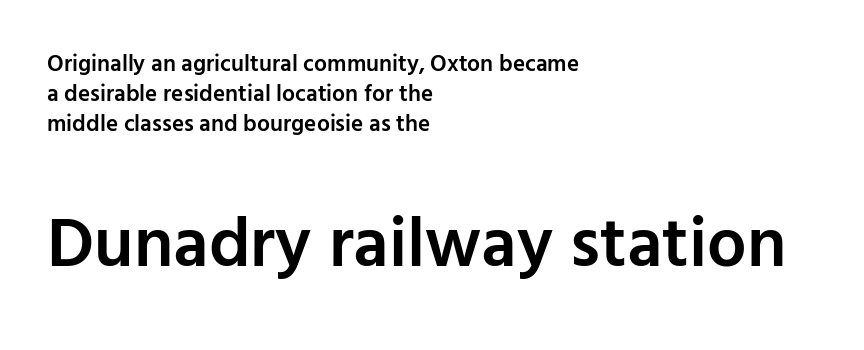
{"serif": "no", "italic": "no", "bold": "semi", "weight": "semibold", "width": "normal", "stroke_contrast": "low", "x_height": "medium", "monospaced": "no", "underline": "no", "align": "left", "line_spacing": "normal", "line_spacing_ratio": 1.3, "letter_spacing": "normal", "letter_spacing_em": 0.0, "larger_block": "second", "size_ratio": 3.04, "glyph_px": 70}
